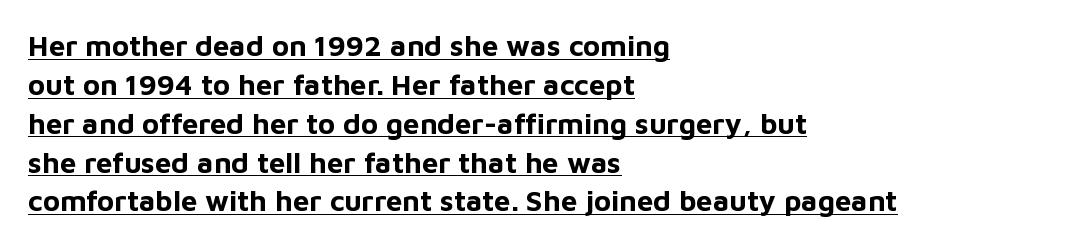
{"serif": "no", "italic": "no", "bold": "yes", "weight": "bold", "width": "normal", "stroke_contrast": "low", "x_height": "medium", "monospaced": "no", "underline": "yes", "align": "left", "line_spacing": "normal", "line_spacing_ratio": 1.34, "letter_spacing": "normal", "letter_spacing_em": 0.0, "glyph_px": 29}
